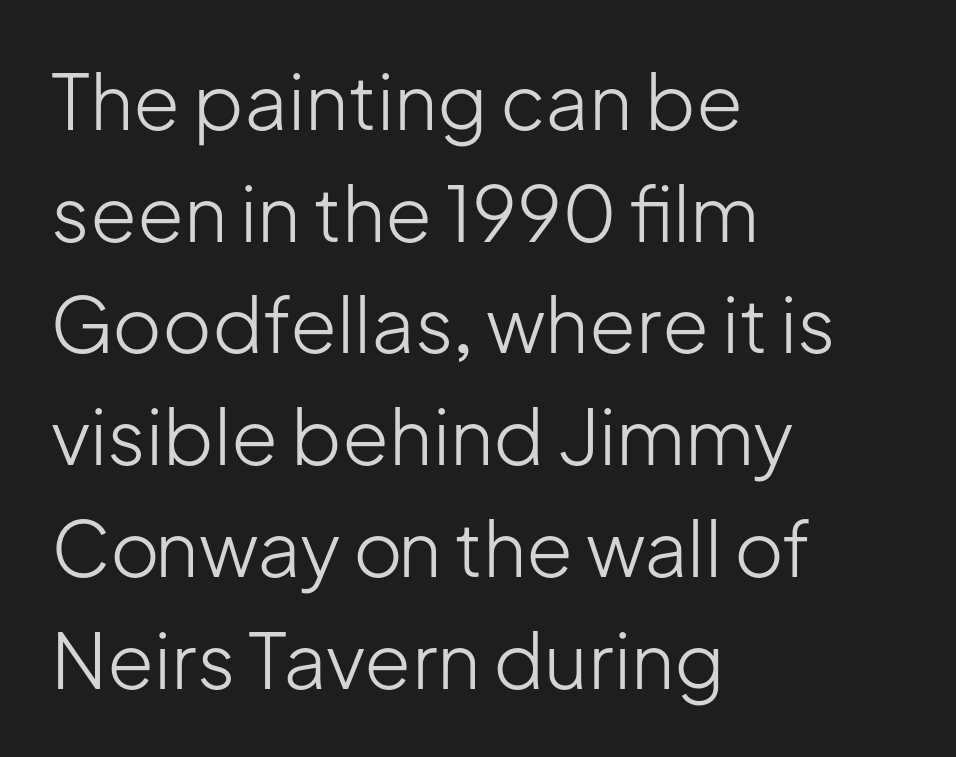
{"serif": "no", "italic": "no", "bold": "no", "weight": "light", "width": "normal", "stroke_contrast": "low", "x_height": "medium", "monospaced": "no", "underline": "no", "align": "left", "line_spacing": "normal", "line_spacing_ratio": 1.47, "letter_spacing": "normal", "letter_spacing_em": 0.0, "glyph_px": 76}
